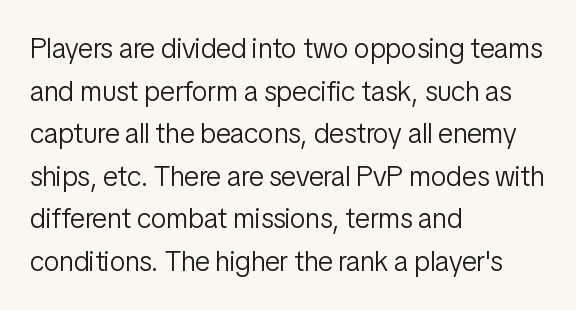
The image shows 28 px light, condensed sans-serif type, upright; set left-aligned, normal line spacing (1.52x), normal letter spacing, not underlined; low stroke contrast and a medium x-height.
